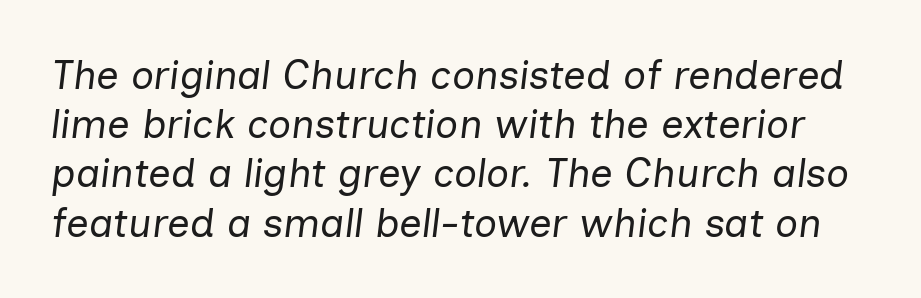
Descenders hang freely into open space. Proportional: the letters do not fall into vertical columns. Does the lettering tilt? It does — this is italic. Each word holds together tightly as a unit, with standard inter-letter gaps. Heft: none added — not bold.
